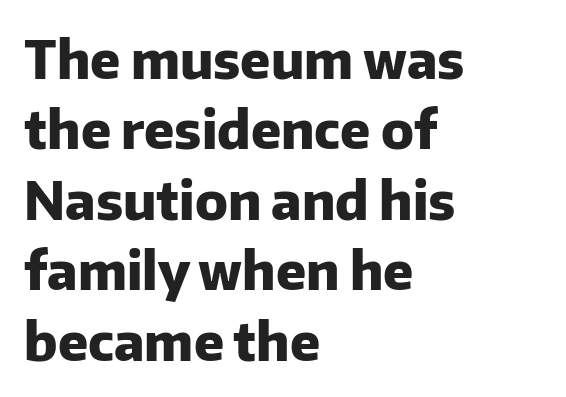
What weight is shown? A full bold with thick strokes. Underlining? Definitely not there. Is this a sans? Yes — the strokes have no serifs. This is roman type, the default non-slanted kind. Each line starts at the same left margin while the right side varies. Character widths vary here, with narrow letters taking less room than wide ones.
